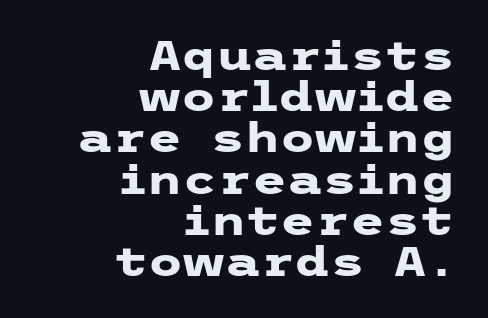
Every stem runs plumb, perpendicular to the baseline. Typesetter's note: full bold, strokes at maximum text heaviness. Closely set lines give the paragraph a compact silhouette. The space beneath each line is pristine and unruled.
